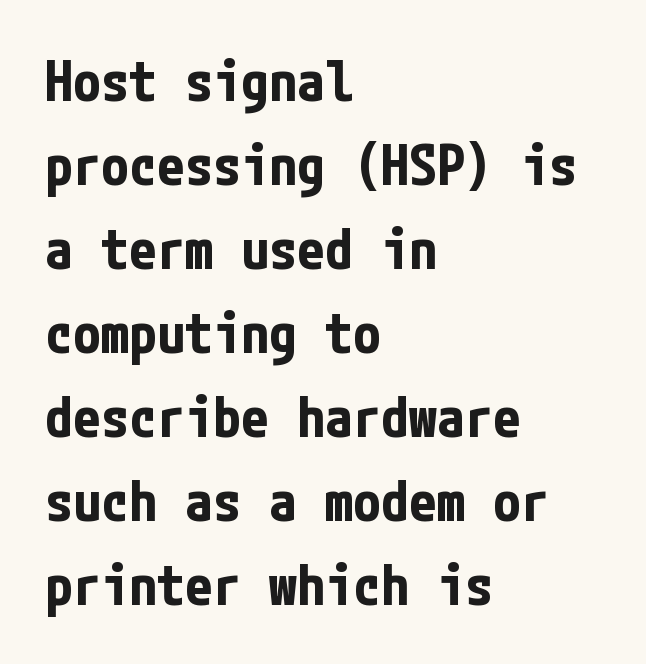
Q: Is the text bold? A: Yes.
Q: Is the text italic (slanted)? A: No, it is upright.
Q: Is the typeface a serif or a sans-serif typeface? A: Sans-serif.
Q: Is the text underlined? A: No.
Q: How is the paragraph aligned? A: Left-aligned.
Q: Is the spacing between letters normal or unusually wide? A: Normal.
Q: Is the spacing between lines tight, normal or loose? A: Normal.
Q: Width (condensed, normal, or wide)? A: Condensed.
Q: Stroke contrast? A: Low.
Q: x-height? A: Medium.
